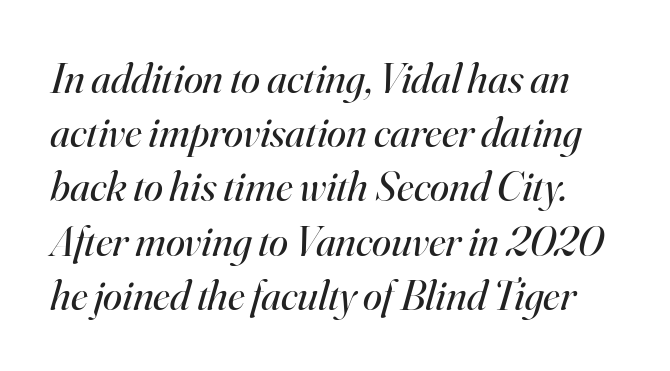
{"serif": "yes", "italic": "yes", "lean": "right", "slant_degrees": 16, "bold": "no", "weight": "regular", "width": "normal", "stroke_contrast": "high", "x_height": "small", "monospaced": "no", "underline": "no", "line_spacing": "normal", "line_spacing_ratio": 1.26, "letter_spacing": "normal", "letter_spacing_em": 0.0, "glyph_px": 43}
